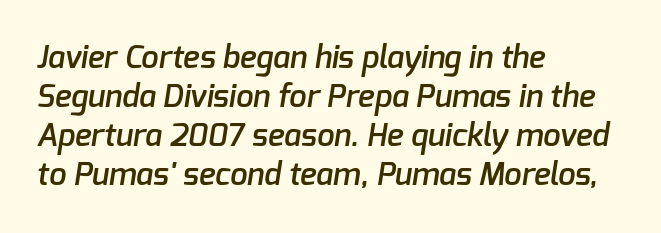
The image shows 31 px semibold sans-serif type; set left-aligned, normal line spacing (1.26x), normal letter spacing, not underlined; low stroke contrast and a medium x-height.
